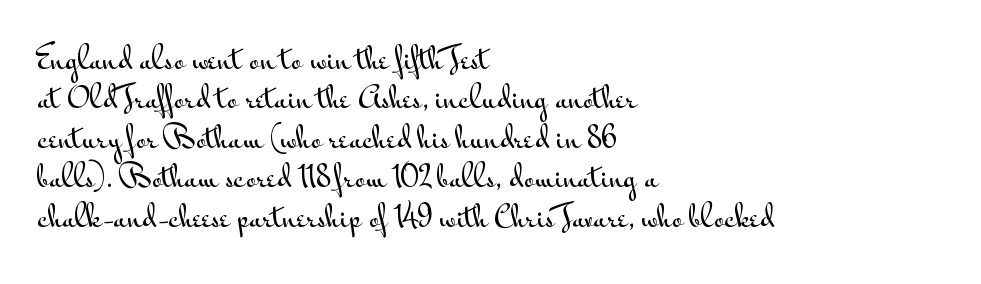
Q: Is the typeface a serif or a sans-serif typeface? A: Sans-serif.
Q: Is the text underlined? A: No.
Q: How is the paragraph aligned? A: Left-aligned.
Q: Is the spacing between letters normal or unusually wide? A: Normal.
Q: Is the spacing between lines tight, normal or loose? A: Normal.
Q: Width (condensed, normal, or wide)? A: Wide.
Q: Stroke contrast? A: Medium.
Q: x-height? A: Small.
Q: Monospaced? A: No.
